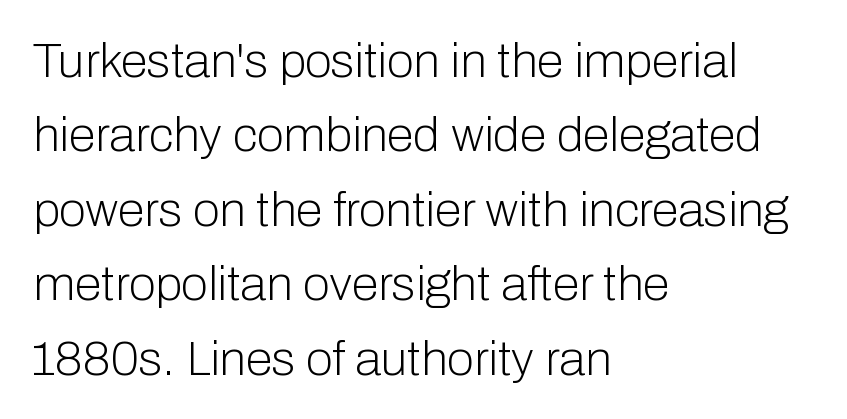
{"serif": "no", "italic": "no", "bold": "no", "weight": "light", "width": "normal", "stroke_contrast": "low", "x_height": "medium", "monospaced": "no", "underline": "no", "align": "left", "line_spacing": "normal", "line_spacing_ratio": 1.52, "letter_spacing": "normal", "letter_spacing_em": 0.0, "glyph_px": 49}
